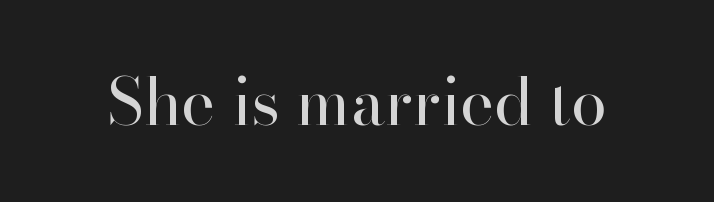
Q: Is the text bold? A: No.
Q: Is the text italic (slanted)? A: No, it is upright.
Q: Is the typeface a serif or a sans-serif typeface? A: Serif.
Q: Is the text underlined? A: No.
Q: Is the spacing between letters normal or unusually wide? A: Normal.
Q: Width (condensed, normal, or wide)? A: Normal.
Q: Stroke contrast? A: High.
Q: x-height? A: Small.
Q: Monospaced? A: No.
